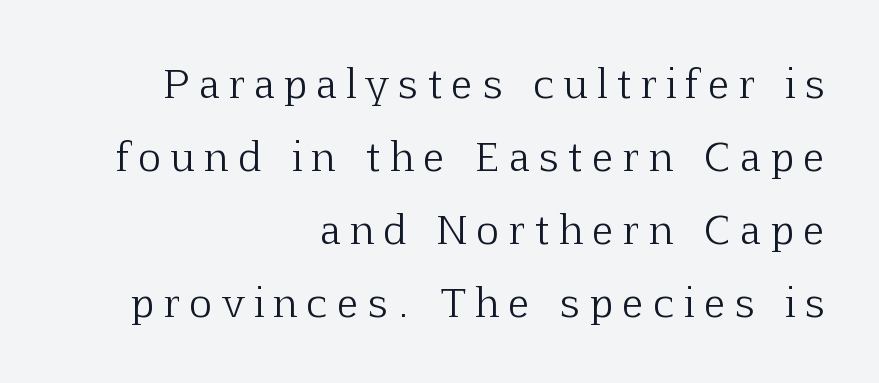
The image shows 39 px light serif type, upright; set right-aligned, line spacing 1.87x, unusually wide letter spacing (+0.26 em), not underlined; low stroke contrast and a medium x-height.
